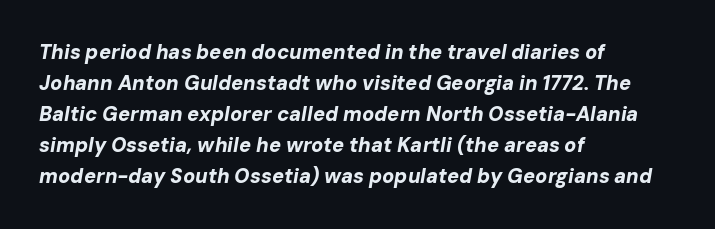
Every character sits at an angle, as italics do. Chunky letters — that's bold for sure. Only glyphs here, with clear space below each row. Look at the tracking — it's just the regular setting, nothing added. The typesetter chose a ragged-right arrangement here.
